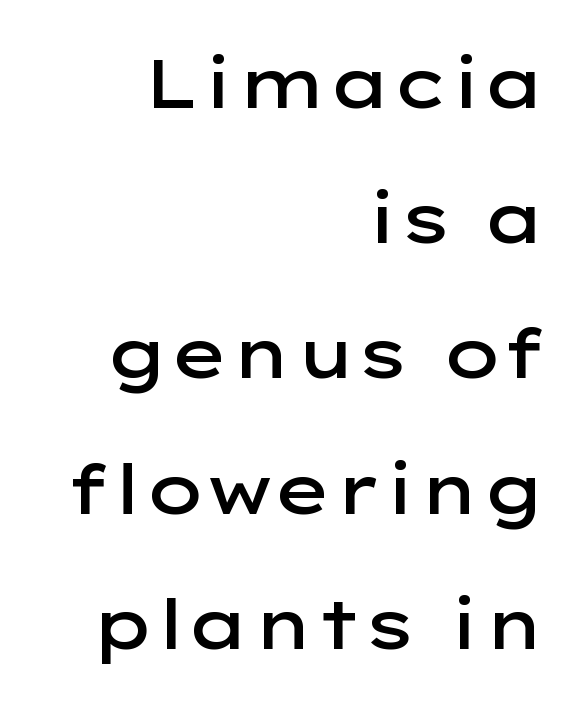
{"serif": "no", "italic": "no", "bold": "semi", "weight": "semibold", "width": "wide", "stroke_contrast": "low", "x_height": "medium", "monospaced": "no", "underline": "no", "align": "right", "line_spacing": "loose", "line_spacing_ratio": 1.96, "letter_spacing": "normal", "letter_spacing_em": 0.0, "glyph_px": 69}
